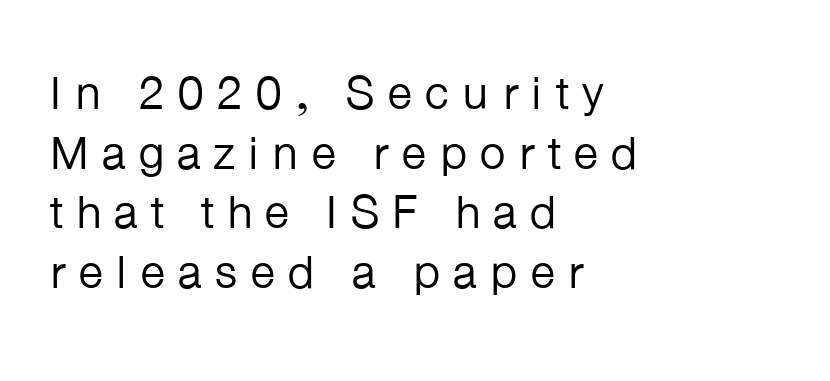
The image shows 47 px regular-weight sans-serif type, upright; set left-aligned, normal line spacing (1.27x), unusually wide letter spacing (+0.25 em), not underlined; low stroke contrast and a medium x-height.
